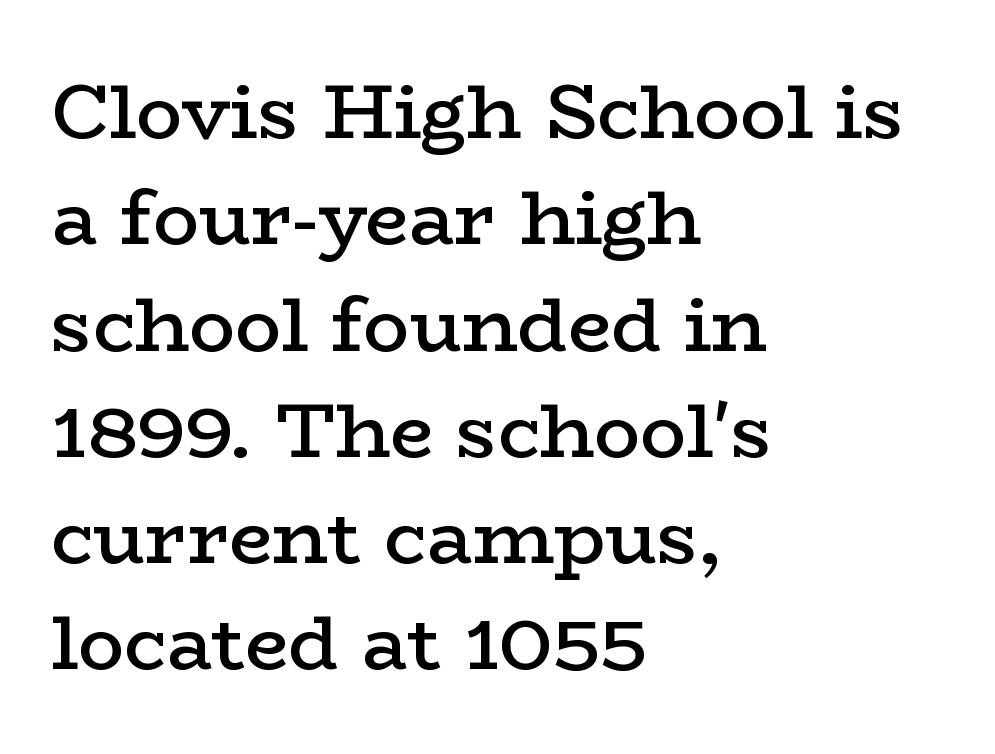
{"serif": "yes", "italic": "no", "bold": "semi", "weight": "semibold", "width": "wide", "stroke_contrast": "low", "x_height": "medium", "monospaced": "no", "underline": "no", "align": "left", "line_spacing": "normal", "line_spacing_ratio": 1.38, "letter_spacing": "normal", "letter_spacing_em": 0.0, "glyph_px": 77}
